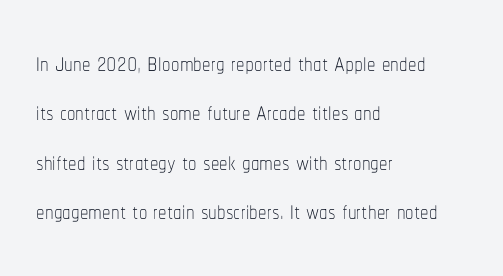
The image shows 34 px thin, condensed type, upright; set left-aligned, normal line spacing (1.45x), normal letter spacing, not underlined; low stroke contrast and a medium x-height.
